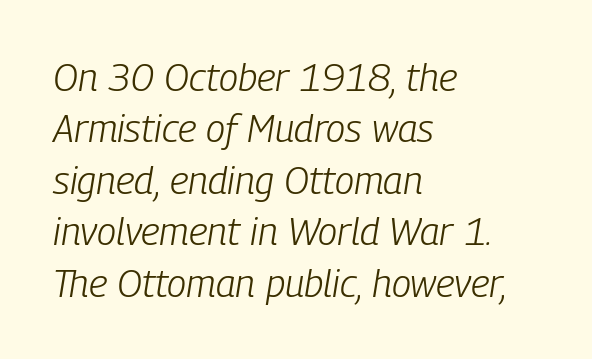
{"italic": "yes", "lean": "right", "slant_degrees": 9, "bold": "no", "weight": "light", "width": "condensed", "stroke_contrast": "low", "x_height": "medium", "monospaced": "no", "underline": "no", "align": "left", "line_spacing": "normal", "line_spacing_ratio": 1.32, "letter_spacing": "normal", "letter_spacing_em": 0.0, "glyph_px": 39}
